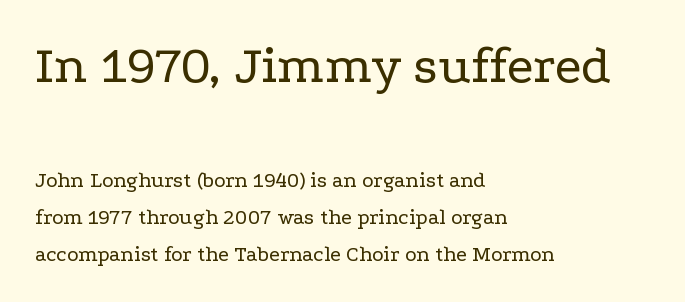
The image shows 54 px regular-weight, wide serif type, upright; set left-aligned, normal line spacing (1.67x), normal letter spacing, not underlined; the first (top) block is 2.45x larger; low stroke contrast and a medium x-height.
